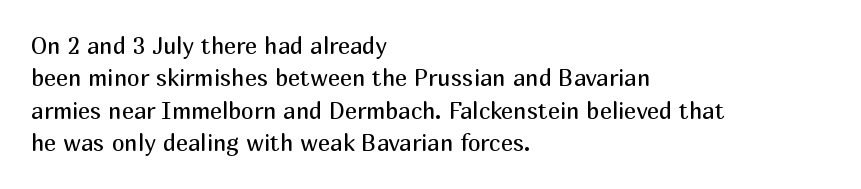
The tracking reads as untouched default to a designer's eye. Layout note: lines flush left. Students, observe: this is what conventionally led text looks like. Underline: absent.
